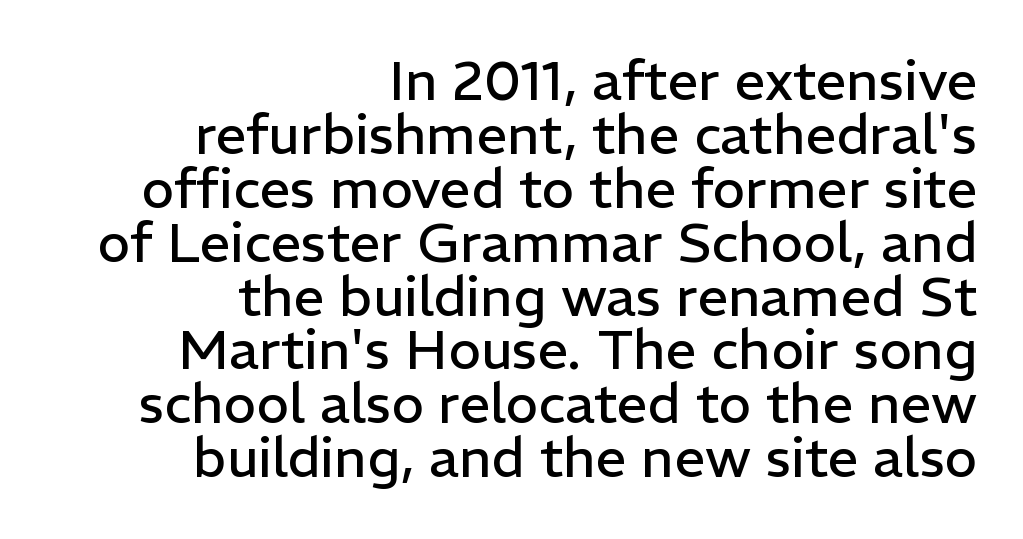
The image shows 55 px regular-weight sans-serif type, upright; set right-aligned, tight line spacing (0.98x), normal letter spacing, not underlined; low stroke contrast and a medium x-height.
